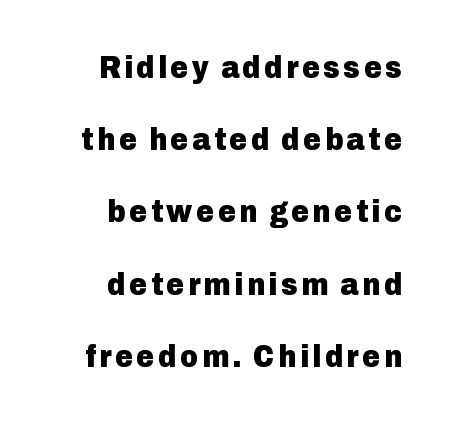
Spacing verdict: proportional, widths tailored to each character. This block would shrink considerably if given ordinary leading; it's expanded now. Look at the stroke-to-counter ratio: heavy, a bold. The gap between lines stays unmarked.
